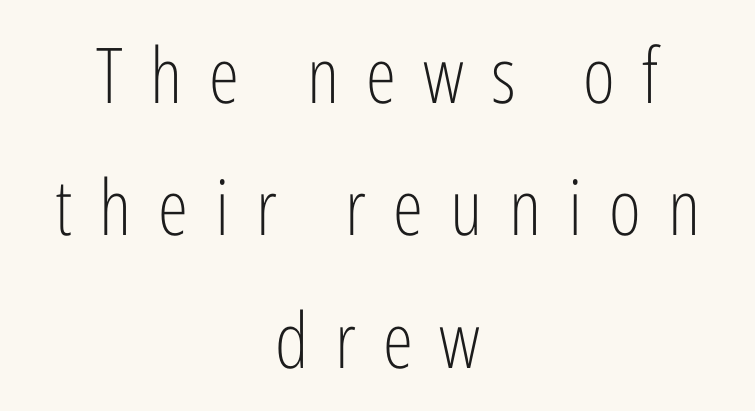
The image shows 77 px light, condensed sans-serif type, upright; set centered, line spacing 1.72x, unusually wide letter spacing (+0.35 em), not underlined; low stroke contrast and a medium x-height.
